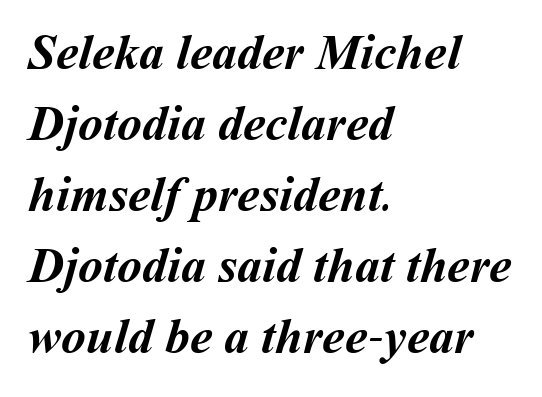
A dark, heavy texture on the line: the type is bold. Check the space under the baseline: it is left empty. Compared with typical body copy, the letter spacing here is the same. A student would call this left alignment; a typographer would say flush left, rag right.
